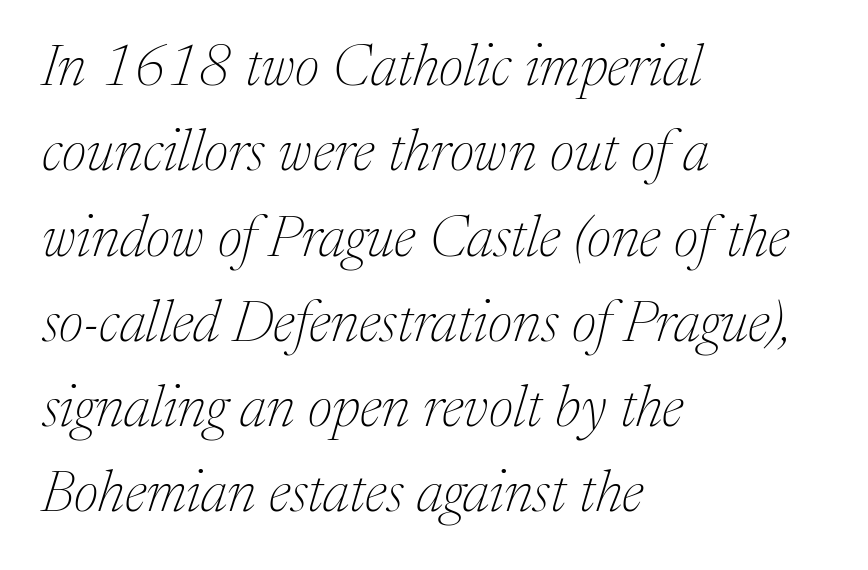
{"serif": "yes", "italic": "yes", "lean": "right", "slant_degrees": 17, "bold": "no", "weight": "thin", "width": "normal", "stroke_contrast": "medium", "x_height": "medium", "monospaced": "no", "underline": "no", "align": "left", "line_spacing": "normal", "line_spacing_ratio": 1.47, "letter_spacing": "normal", "letter_spacing_em": 0.0, "glyph_px": 58}
